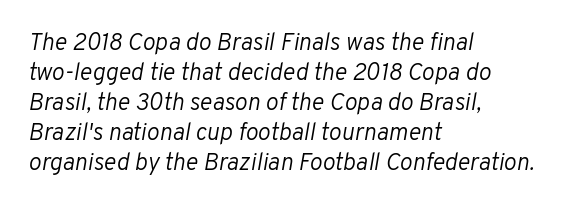
{"italic": "yes", "lean": "right", "slant_degrees": 10, "bold": "no", "underline": "no", "align": "left", "line_spacing": "normal", "line_spacing_ratio": 1.25, "letter_spacing": "normal", "letter_spacing_em": 0.0, "glyph_px": 24}
